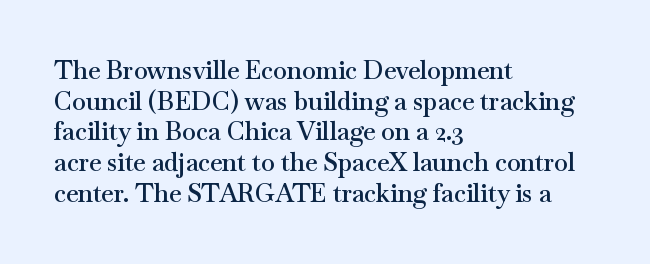
Q: Is the text bold? A: Semi-bold.
Q: Is the text italic (slanted)? A: No, it is upright.
Q: Is the text underlined? A: No.
Q: How is the paragraph aligned? A: Left-aligned.
Q: Is the spacing between letters normal or unusually wide? A: Normal.
